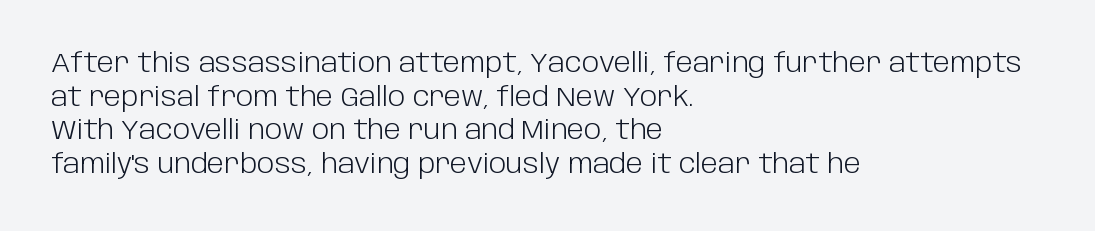
{"italic": "no", "bold": "no", "underline": "no", "align": "left", "line_spacing": "normal", "line_spacing_ratio": 1.29, "letter_spacing": "normal", "letter_spacing_em": 0.0, "glyph_px": 26}
